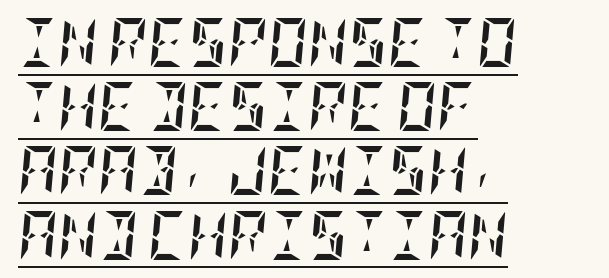
Glyph-to-glyph distance matches everyday printed text. Visually the block forms a straight wall on the left and a jagged coastline on the right. A typesetter would call this leading conventional body-copy spacing. Glance below the letters and you will spot a drawn line. These words are printed bold, with thick strokes throughout.
